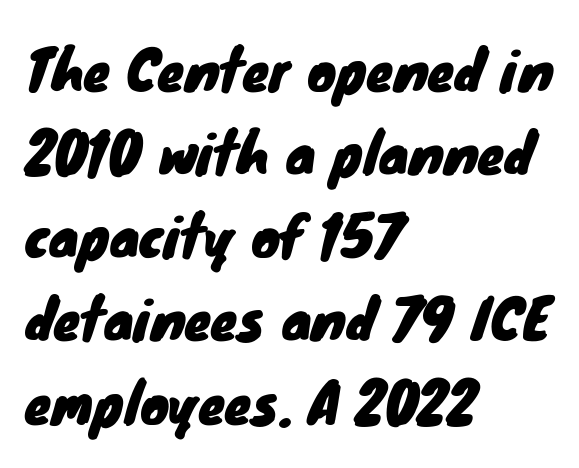
Q: Is the typeface a serif or a sans-serif typeface? A: Sans-serif.
Q: Is the text underlined? A: No.
Q: How is the paragraph aligned? A: Left-aligned.
Q: Is the spacing between letters normal or unusually wide? A: Normal.
Q: Is the spacing between lines tight, normal or loose? A: Normal.
Q: Width (condensed, normal, or wide)? A: Normal.
Q: Stroke contrast? A: Low.
Q: x-height? A: Small.
Q: Monospaced? A: No.
